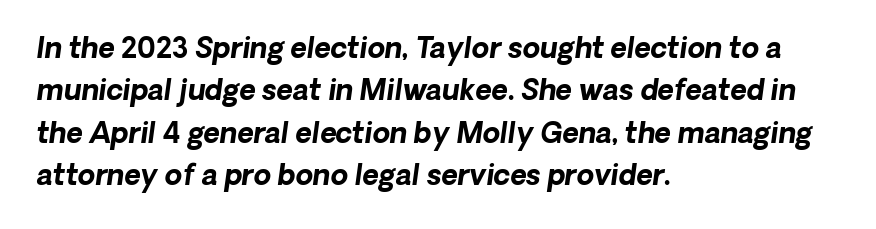
{"serif": "no", "bold": "yes", "weight": "bold", "width": "normal", "stroke_contrast": "low", "x_height": "medium", "monospaced": "no", "underline": "no", "align": "left", "line_spacing": "normal", "line_spacing_ratio": 1.51, "letter_spacing": "normal", "letter_spacing_em": 0.0, "glyph_px": 28}
